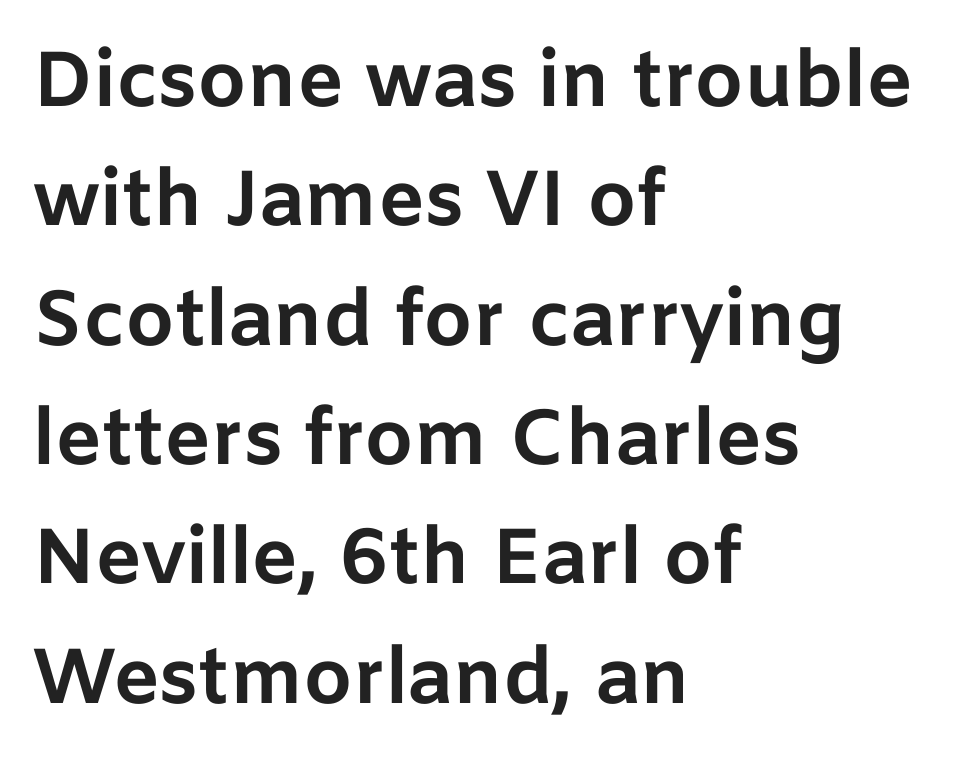
{"serif": "no", "italic": "no", "bold": "yes", "weight": "bold", "width": "normal", "stroke_contrast": "low", "x_height": "medium", "monospaced": "no", "underline": "no", "align": "left", "line_spacing": "normal", "line_spacing_ratio": 1.53, "letter_spacing": "normal", "letter_spacing_em": 0.0, "glyph_px": 78}
